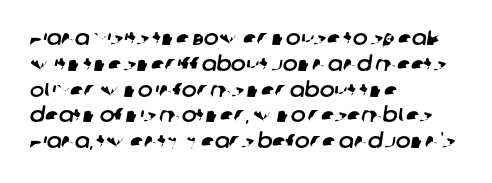
The lines are quadded left. Students, note that the glyphs here touch the page at normal intervals. The zone under the glyphs is completely vacant. The lines sit at an ordinary, default distance from one another.
